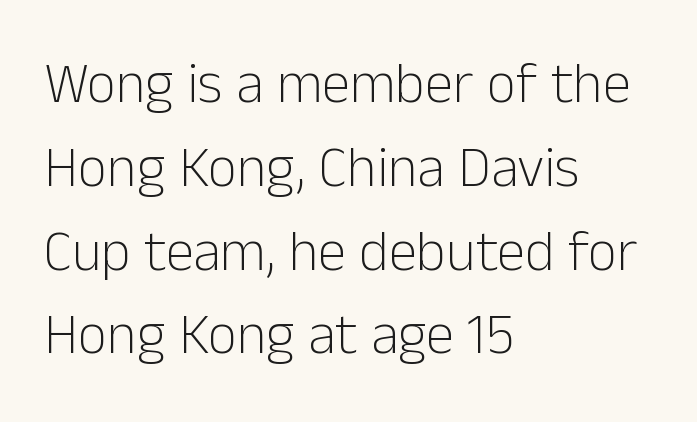
The block of text has a typical density, with ordinary space between rows. You could not count columns in this text — the font is proportionally spaced. This rendering employs a face without finishing strokes, i.e., a sans-serif. Weight: regular or lighter.
